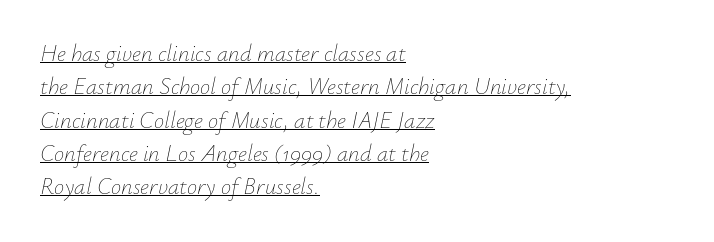
Q: Is the text bold? A: No.
Q: Is the text italic (slanted)? A: Yes, it leans right by about 12 degrees.
Q: Is the text underlined? A: Yes.
Q: How is the paragraph aligned? A: Left-aligned.
Q: Is the spacing between letters normal or unusually wide? A: Normal.
Q: Is the spacing between lines tight, normal or loose? A: Normal.
